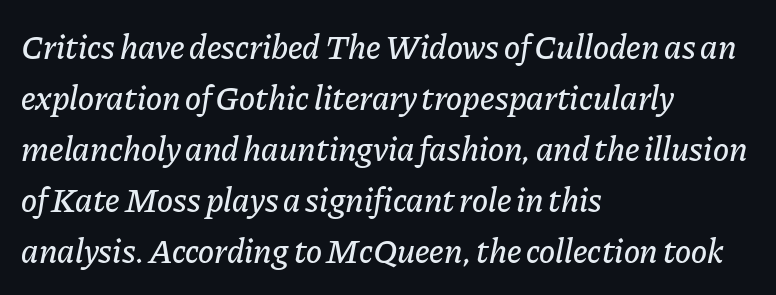
{"italic": "yes", "lean": "right", "slant_degrees": 11, "width": "normal", "stroke_contrast": "low", "x_height": "medium", "monospaced": "no", "underline": "no", "align": "left", "line_spacing": "normal", "line_spacing_ratio": 1.5, "letter_spacing": "normal", "letter_spacing_em": 0.0, "glyph_px": 34}
